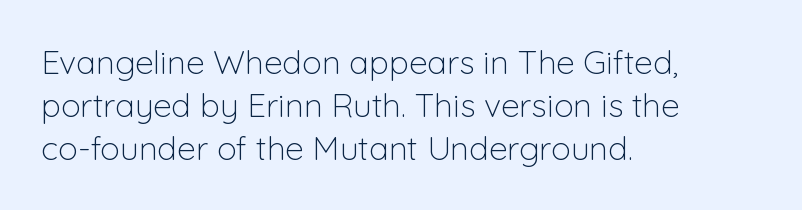
The image shows 33 px light sans-serif type, upright; set left-aligned, normal line spacing (1.3x), normal letter spacing, not underlined; low stroke contrast and a medium x-height.
